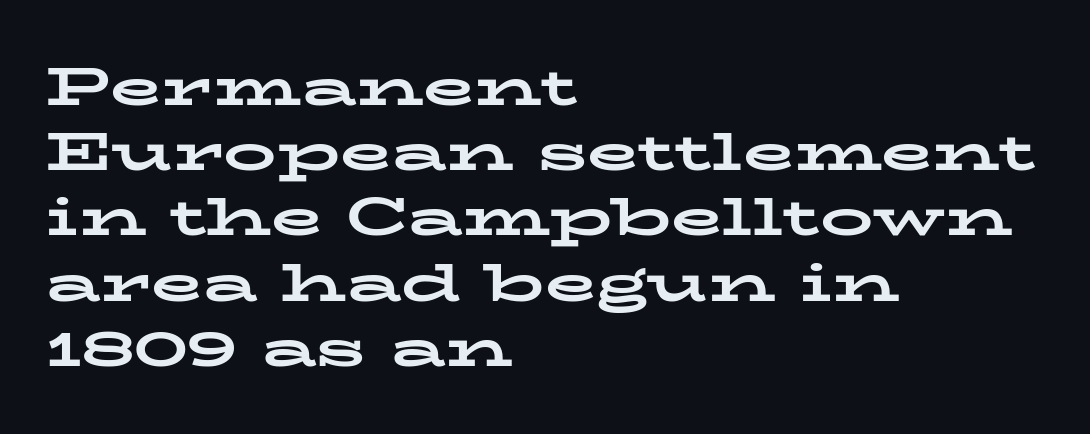
{"serif": "yes", "italic": "no", "bold": "yes", "weight": "bold", "width": "wide", "stroke_contrast": "low", "x_height": "medium", "monospaced": "no", "underline": "no", "align": "left", "line_spacing_ratio": 1.23, "letter_spacing": "normal", "letter_spacing_em": 0.0, "glyph_px": 53}
